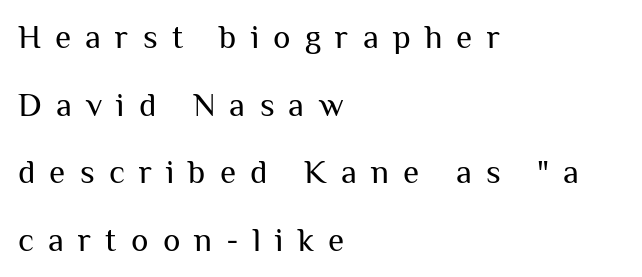
This sample has the flowing, uneven cadence of proportional lettering. Just letters on the line, the space beneath them empty. In terms of leading, this rendering errs on the spacious side. Leftover space on each line is placed entirely after the last word. The axis of the letterforms is exactly vertical.
